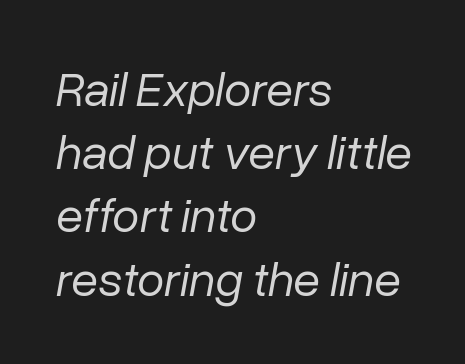
Has an underline been added? It has not. The passage shown has conventional tracking throughout. The text carries the slant typical of an italic or oblique font. The typesetting does not lean heavy: it is not bold. The rendering anchors every line to the left-hand side. Do the characters align in a grid? No, the font is proportional.
